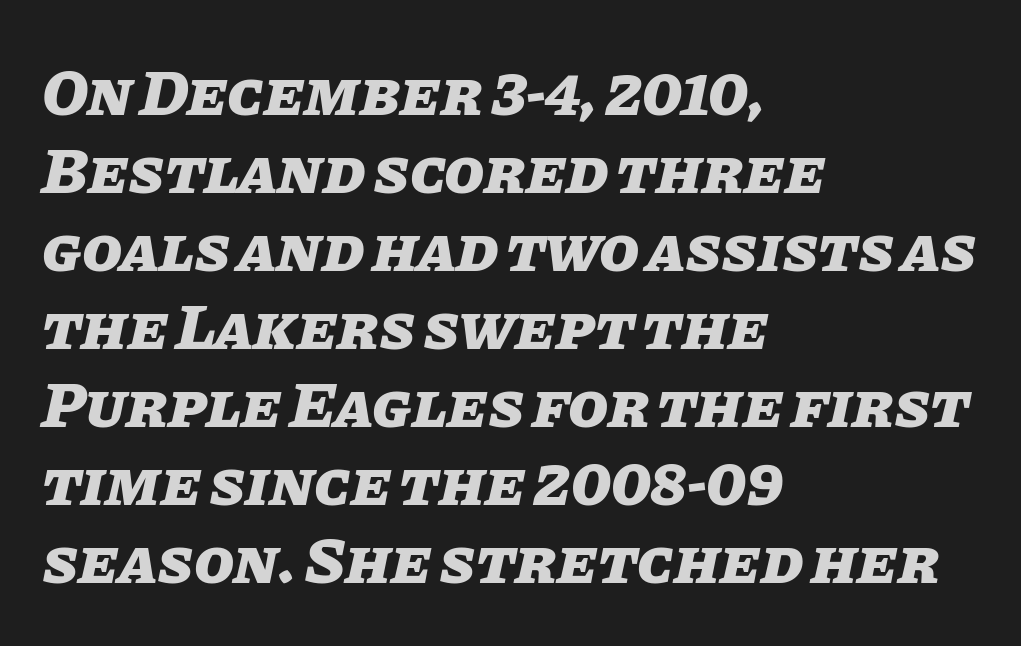
You'd pick this weight for a headline — it's a proper bold. Is this a fixed-width face? No — the glyphs have proportional, varying widths. The whole block is typeset with a tilt. Each row of text sits above clean, open space.
